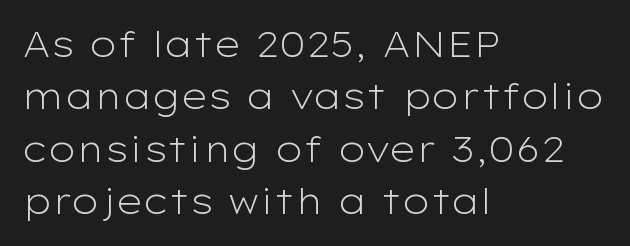
Q: Is the text bold? A: No.
Q: Is the text italic (slanted)? A: No, it is upright.
Q: Is the typeface a serif or a sans-serif typeface? A: Sans-serif.
Q: Is the text underlined? A: No.
Q: How is the paragraph aligned? A: Left-aligned.
Q: Is the spacing between letters normal or unusually wide? A: Normal.
Q: Is the spacing between lines tight, normal or loose? A: Normal.
Q: Width (condensed, normal, or wide)? A: Wide.
Q: Stroke contrast? A: Low.
Q: x-height? A: Medium.
Q: Monospaced? A: No.
